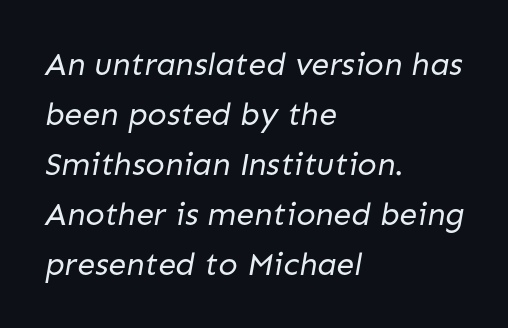
The image shows 32 px regular-weight sans-serif type; set left-aligned, normal line spacing (1.56x), normal letter spacing, not underlined; low stroke contrast and a medium x-height.
